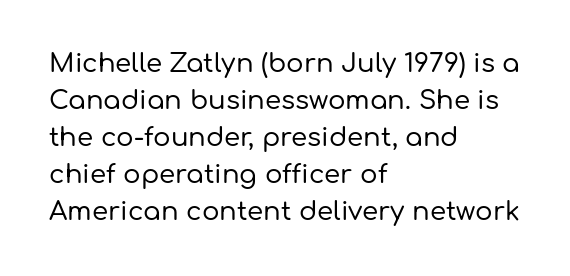
{"italic": "no", "underline": "no", "align": "left", "line_spacing": "normal", "line_spacing_ratio": 1.42, "letter_spacing": "normal", "letter_spacing_em": 0.0, "glyph_px": 26}
